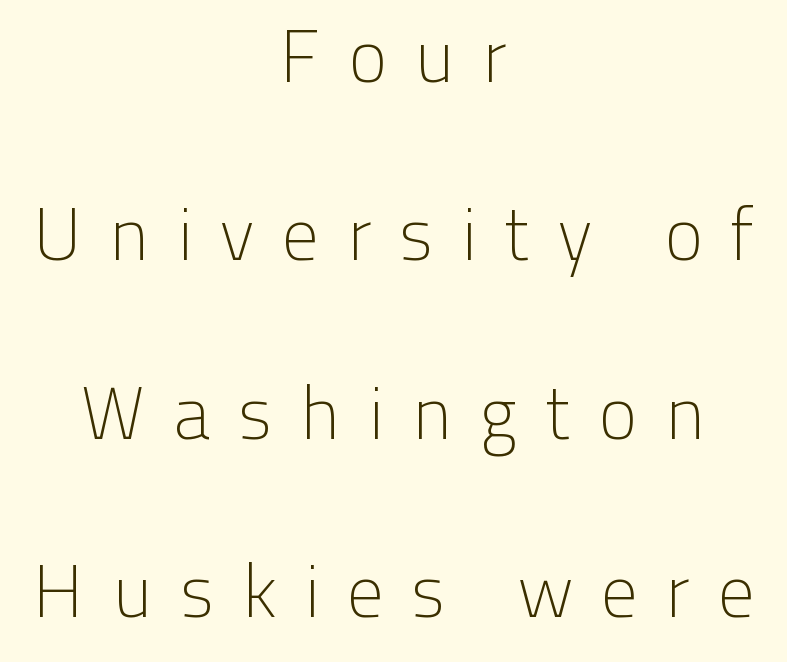
Q: Is the text bold? A: No.
Q: Is the text italic (slanted)? A: No, it is upright.
Q: Is the typeface a serif or a sans-serif typeface? A: Sans-serif.
Q: Is the text underlined? A: No.
Q: How is the paragraph aligned? A: Centered.
Q: Is the spacing between letters normal or unusually wide? A: Unusually wide.
Q: Is the spacing between lines tight, normal or loose? A: Loose.
Q: Width (condensed, normal, or wide)? A: Normal.
Q: Stroke contrast? A: Low.
Q: x-height? A: Medium.
Q: Monospaced? A: No.
